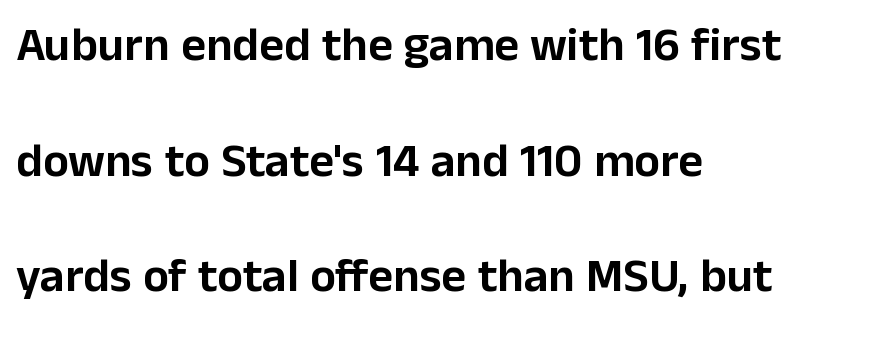
Q: Is the text italic (slanted)? A: No, it is upright.
Q: Is the typeface a serif or a sans-serif typeface? A: Sans-serif.
Q: Is the text underlined? A: No.
Q: How is the paragraph aligned? A: Left-aligned.
Q: Is the spacing between letters normal or unusually wide? A: Normal.
Q: Is the spacing between lines tight, normal or loose? A: Loose.
Q: Width (condensed, normal, or wide)? A: Normal.
Q: Stroke contrast? A: Low.
Q: x-height? A: Medium.
Q: Monospaced? A: No.
